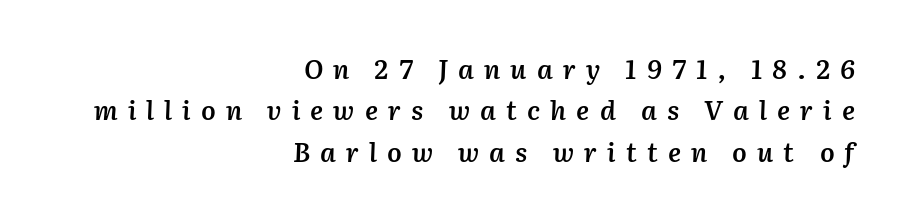
The image shows 26 px text type, italic (leaning right); set right-aligned, normal line spacing (1.59x), unusually wide letter spacing (+0.39 em), not underlined.
